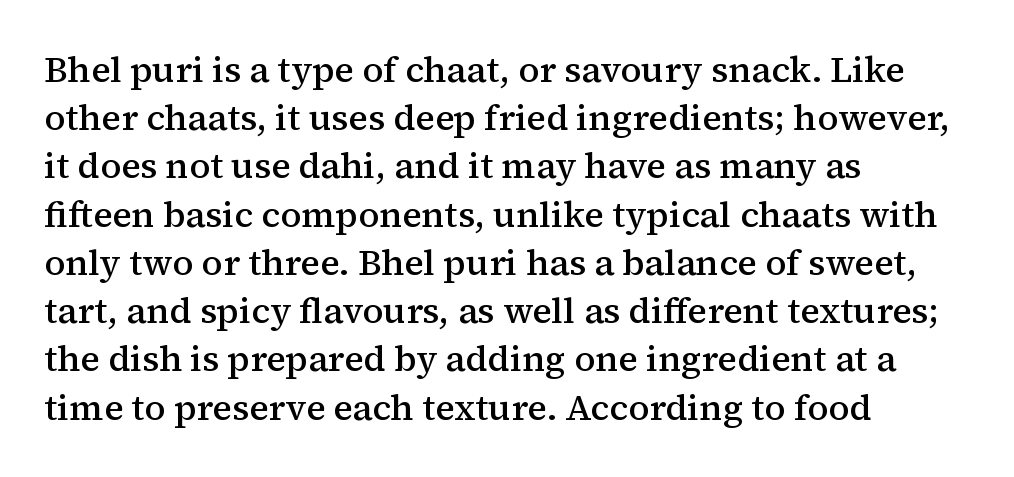
The letters are semibold — heavier than regular but short of a full bold. Default kerning and tracking; the words read as compact shapes. Ordinary non-slanted type is in use. The face used here is proportionally spaced, like ordinary book or web type. Successive baselines arrive at the customary interval.
